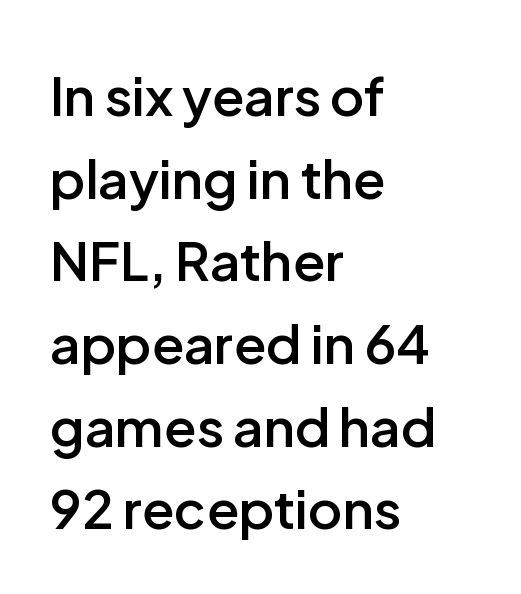
The image shows 53 px semibold sans-serif type, upright; set left-aligned, normal line spacing (1.56x), normal letter spacing, not underlined; low stroke contrast and a medium x-height.
